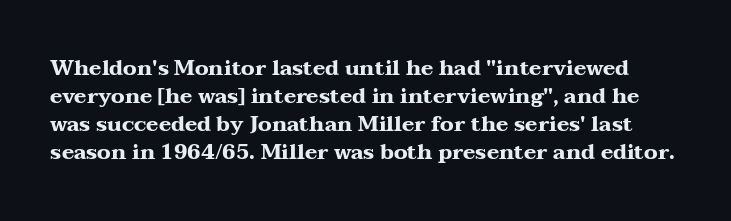
{"italic": "no", "bold": "yes", "underline": "no", "line_spacing": "normal", "line_spacing_ratio": 1.33, "letter_spacing": "normal", "letter_spacing_em": 0.0, "glyph_px": 21}
